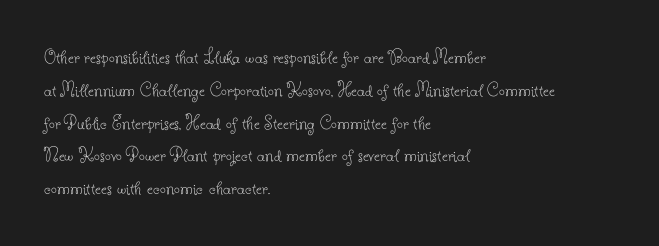
Q: Is the text bold? A: No.
Q: Is the text italic (slanted)? A: No, it is upright.
Q: Is the text underlined? A: No.
Q: How is the paragraph aligned? A: Left-aligned.
Q: Is the spacing between letters normal or unusually wide? A: Normal.
Q: Is the spacing between lines tight, normal or loose? A: Normal.
